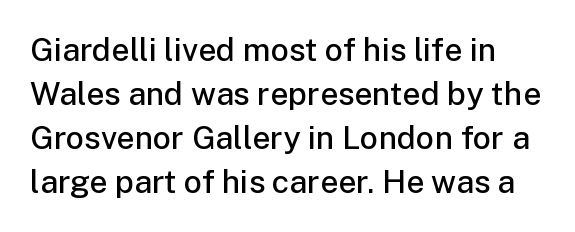
{"serif": "no", "italic": "no", "bold": "semi", "weight": "semibold", "width": "normal", "stroke_contrast": "low", "x_height": "medium", "monospaced": "no", "underline": "no", "line_spacing": "normal", "line_spacing_ratio": 1.38, "letter_spacing": "normal", "letter_spacing_em": 0.0, "glyph_px": 32}
